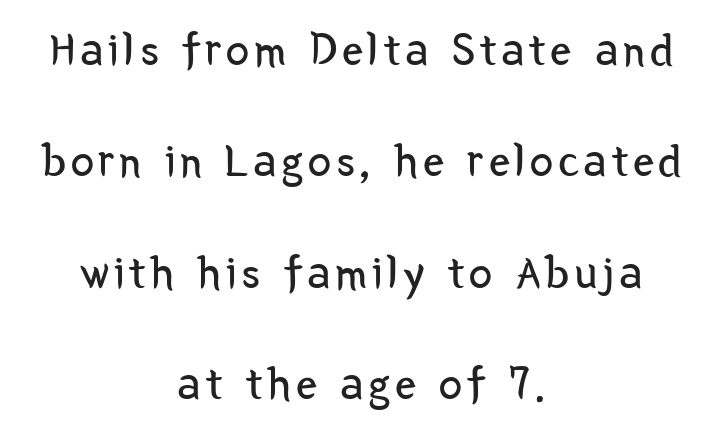
No feet cap the strokes, marking this as sans-serif type. Nope, not italic — everything's standing straight. Does the copy run flush right? No — it is centered line by line. The passage shown is typed in a proportional face where columns would drift. Weight: not bold — regular or lighter. The specimen omits any rule beneath the text block's lines.
